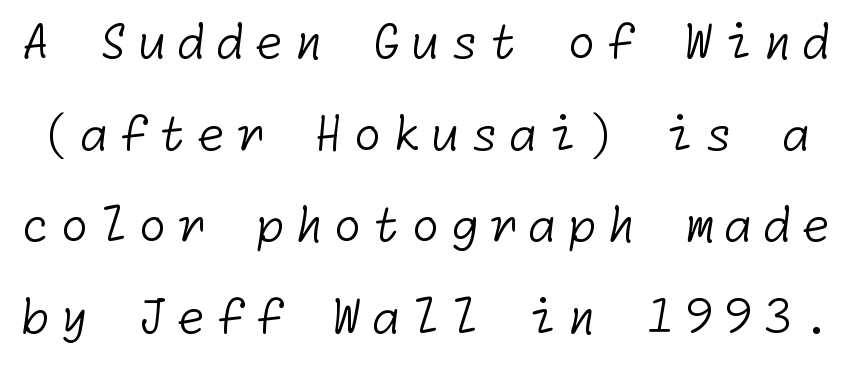
Substantial extra tracking has been applied to these lines. Weight: in the light-to-regular range. Check the space under the baseline: it is left empty. Compared with typical paragraphs, the rows here are farther apart.
